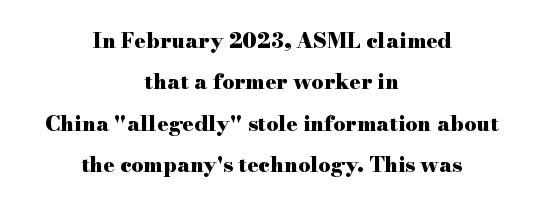
The image shows 21 px bold type, upright; set centered, loose line spacing (1.97x), normal letter spacing, not underlined.
